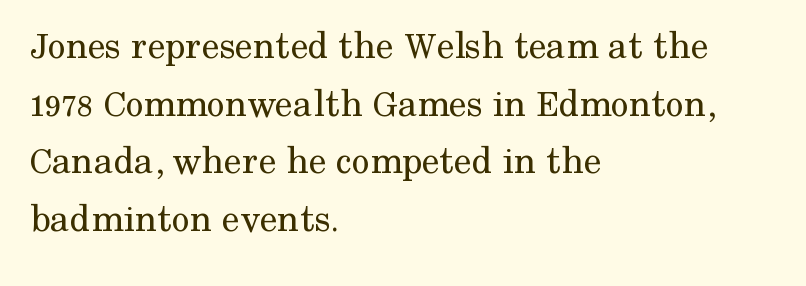
The font family rendered here belongs to the serif group. The rendering anchors every line to the left-hand side. Whoever set this chose a conventional vertical rhythm. Each letter keeps its own natural width here, so spacing adapts to shape.
